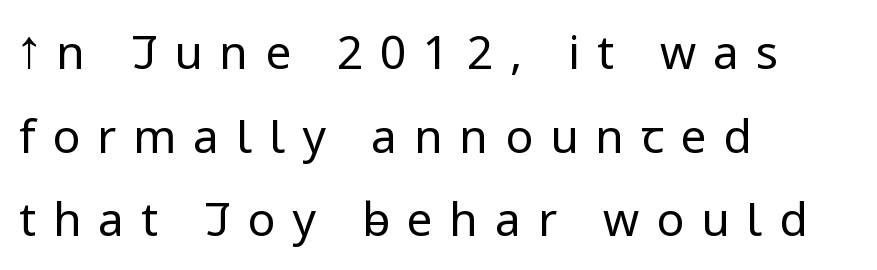
The image shows 46 px regular-weight sans-serif type, upright; set left-aligned, line spacing 1.82x, unusually wide letter spacing (+0.37 em), not underlined; low stroke contrast and a medium x-height.
